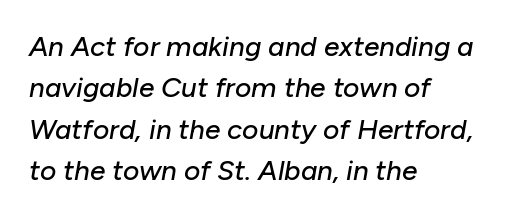
Q: Is the text italic (slanted)? A: Yes, it leans right by about 10 degrees.
Q: Is the text underlined? A: No.
Q: How is the paragraph aligned? A: Left-aligned.
Q: Is the spacing between letters normal or unusually wide? A: Normal.
Q: Is the spacing between lines tight, normal or loose? A: Normal.
Q: Width (condensed, normal, or wide)? A: Normal.
Q: Stroke contrast? A: Low.
Q: x-height? A: Medium.
Q: Monospaced? A: No.
